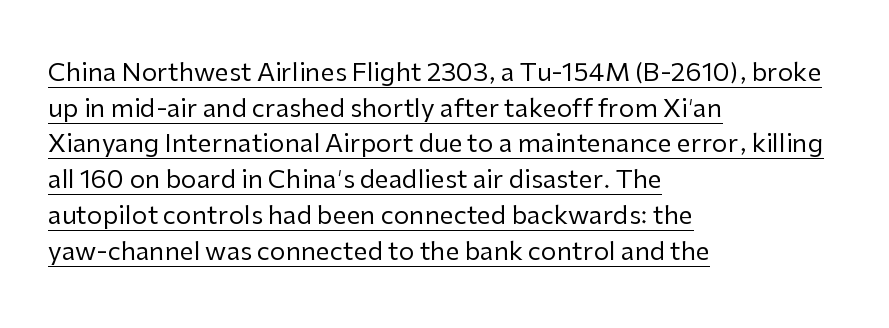
Q: Is the text bold? A: No.
Q: Is the text italic (slanted)? A: No, it is upright.
Q: Is the text underlined? A: Yes.
Q: How is the paragraph aligned? A: Left-aligned.
Q: Is the spacing between letters normal or unusually wide? A: Normal.
Q: Is the spacing between lines tight, normal or loose? A: Normal.
